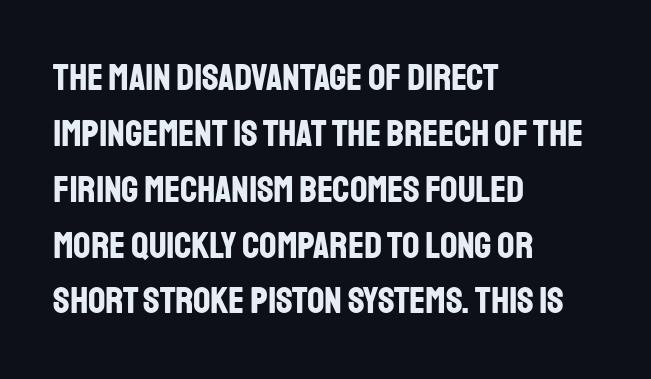
The image shows 38 px bold, condensed sans-serif type, upright; set left-aligned, normal line spacing (1.47x), normal letter spacing, not underlined; low stroke contrast and a large x-height.
